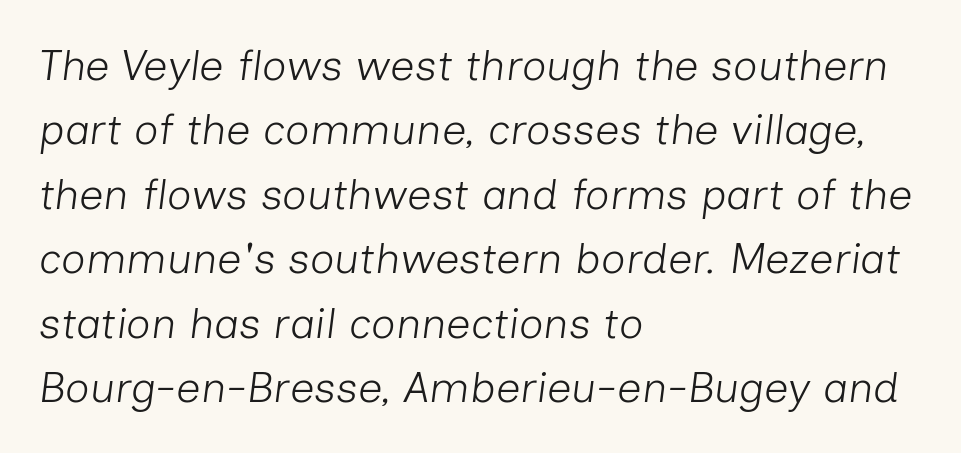
{"italic": "yes", "lean": "right", "slant_degrees": 7, "bold": "no", "weight": "light", "width": "normal", "stroke_contrast": "low", "x_height": "medium", "monospaced": "no", "underline": "no", "align": "left", "line_spacing": "normal", "line_spacing_ratio": 1.5, "letter_spacing": "normal", "letter_spacing_em": 0.0, "glyph_px": 43}
